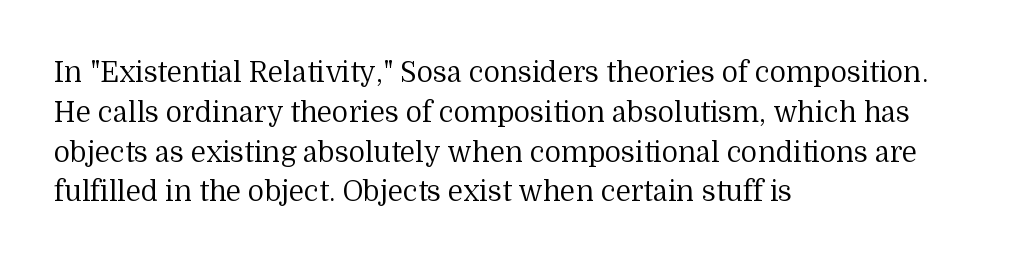
The image shows 28 px regular-weight serif type, upright; set left-aligned, normal line spacing (1.42x), normal letter spacing, not underlined; medium stroke contrast and a medium x-height.
